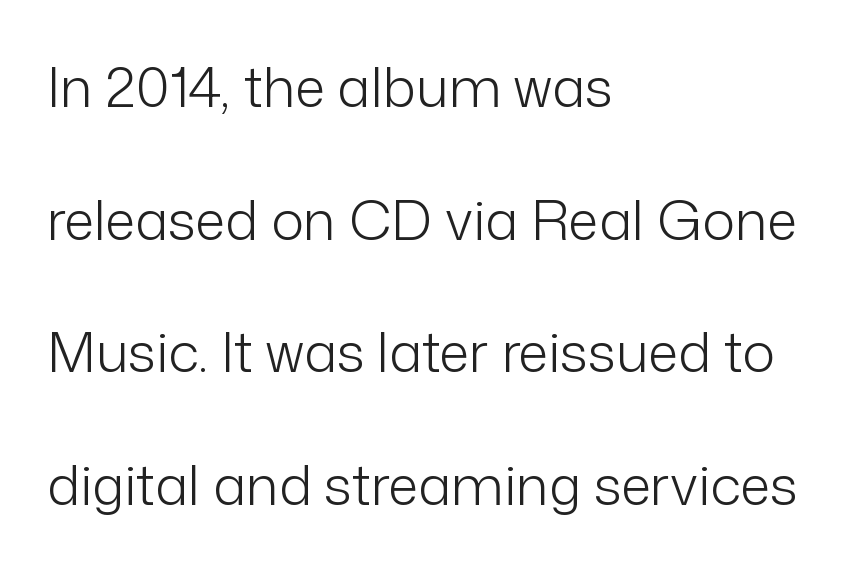
{"serif": "no", "italic": "no", "bold": "no", "weight": "light", "width": "normal", "stroke_contrast": "low", "x_height": "medium", "monospaced": "no", "underline": "no", "align": "left", "line_spacing": "loose", "line_spacing_ratio": 2.41, "letter_spacing": "normal", "letter_spacing_em": 0.0, "glyph_px": 55}
